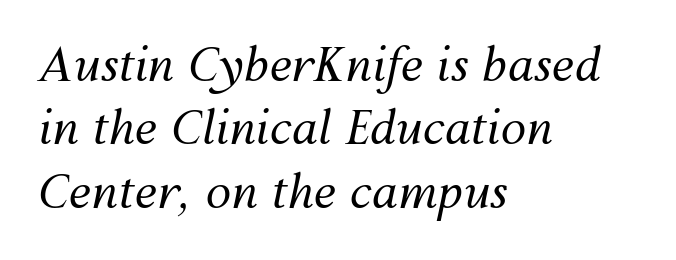
The image shows 46 px regular-weight type, italic (leaning right); set left-aligned, normal line spacing (1.38x), normal letter spacing, not underlined; medium stroke contrast and a medium x-height.
